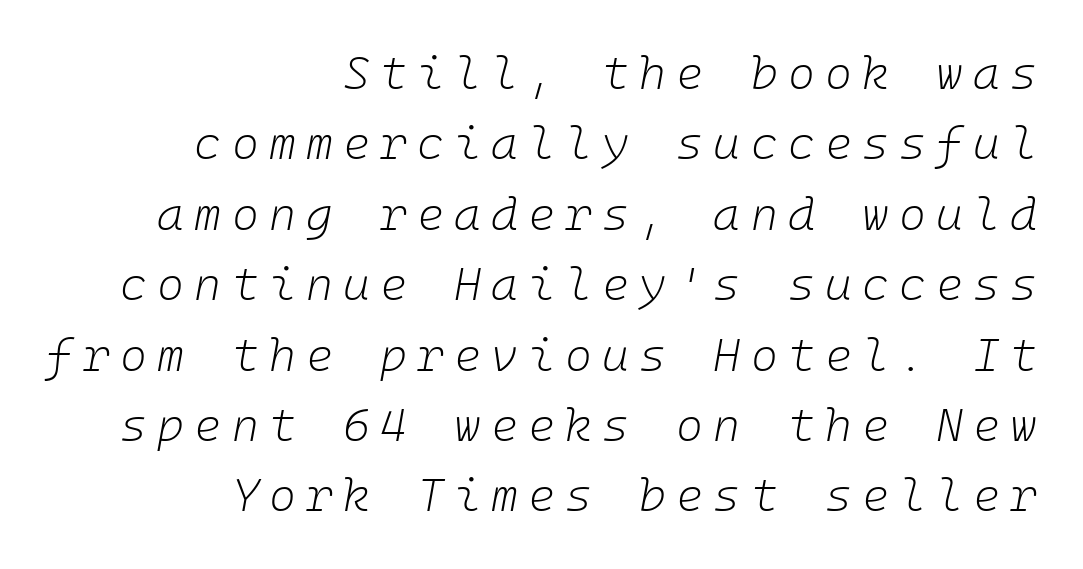
The image shows 46 px light type, italic (leaning right); set right-aligned, normal line spacing (1.53x), unusually wide letter spacing (+0.22 em), not underlined; low stroke contrast and a medium x-height.
